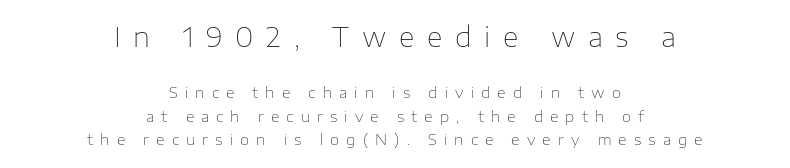
Notice how the stems are strictly vertical — no italics here. Reading down the column, the eye jumps a familiar distance to each next line. Counters stay open thanks to moderate or lighter strokes. Top chunk: large. Bottom chunk: small. Is the letter spacing exaggerated? Yes — the characters are pushed far apart.
